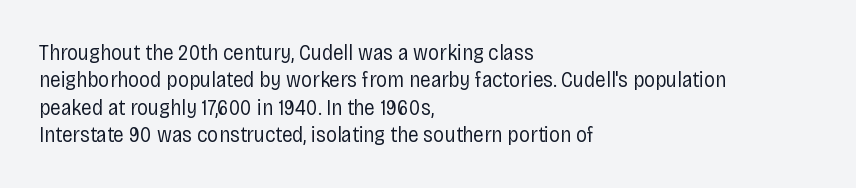
Q: Is the text bold? A: No.
Q: Is the text italic (slanted)? A: No, it is upright.
Q: Is the text underlined? A: No.
Q: How is the paragraph aligned? A: Left-aligned.
Q: Is the spacing between letters normal or unusually wide? A: Normal.
Q: Is the spacing between lines tight, normal or loose? A: Normal.
